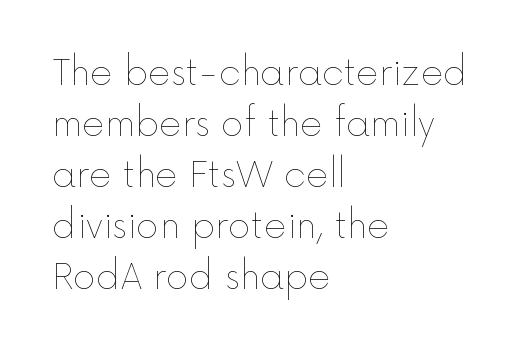
Q: Is the text bold? A: No.
Q: Is the text italic (slanted)? A: No, it is upright.
Q: Is the text underlined? A: No.
Q: How is the paragraph aligned? A: Left-aligned.
Q: Is the spacing between letters normal or unusually wide? A: Normal.
Q: Is the spacing between lines tight, normal or loose? A: Normal.
Q: Width (condensed, normal, or wide)? A: Normal.
Q: x-height? A: Medium.
Q: Monospaced? A: No.
